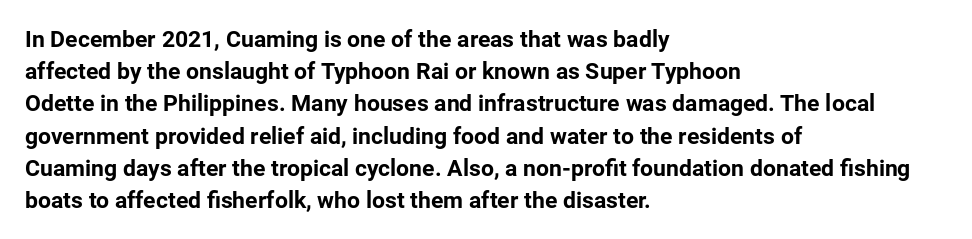
Q: Is the text bold? A: Yes.
Q: Is the text italic (slanted)? A: No, it is upright.
Q: Is the text underlined? A: No.
Q: How is the paragraph aligned? A: Left-aligned.
Q: Is the spacing between letters normal or unusually wide? A: Normal.
Q: Is the spacing between lines tight, normal or loose? A: Normal.
